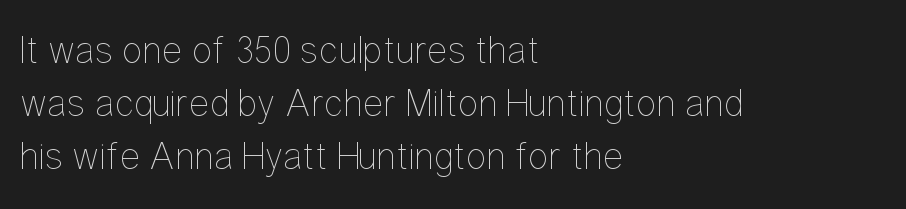
The rendering uses natural spacing where letterforms have individual widths. The gaps between neighbouring characters are ordinary and unremarkable. Layout note: lines flush left. Italic? Not at all — the glyphs are vertical. The words here are not underlined.
